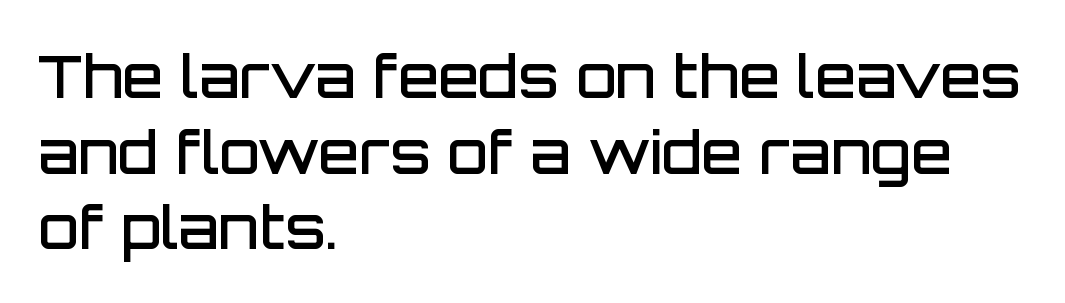
The ragged edge is on the right, which tells us the setting is flush left. The face used here is a sans, in the tradition of grotesques and geometrics. Heft: intermediate — a semibold. Think of a printed novel: that variable character pitch is what you see here. The rendering uses a moderate line-height, typical for paragraphs. The glyphs are unaccompanied by any horizontal stroke below them.
